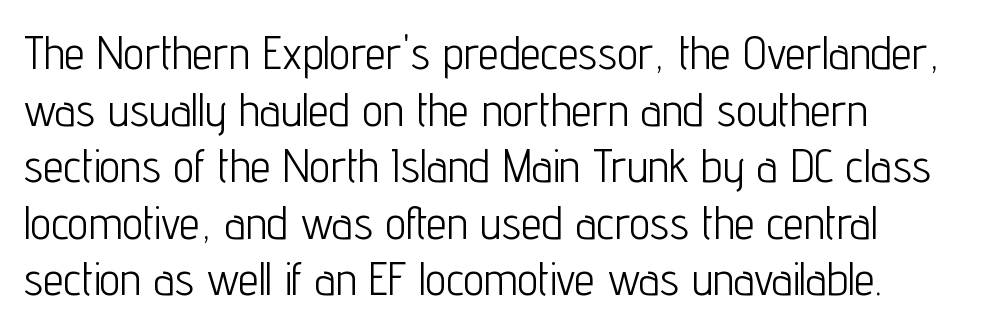
Q: Is the text bold? A: No.
Q: Is the text italic (slanted)? A: No, it is upright.
Q: Is the typeface a serif or a sans-serif typeface? A: Sans-serif.
Q: Is the text underlined? A: No.
Q: How is the paragraph aligned? A: Left-aligned.
Q: Is the spacing between letters normal or unusually wide? A: Normal.
Q: Width (condensed, normal, or wide)? A: Condensed.
Q: Stroke contrast? A: Low.
Q: x-height? A: Medium.
Q: Monospaced? A: No.
